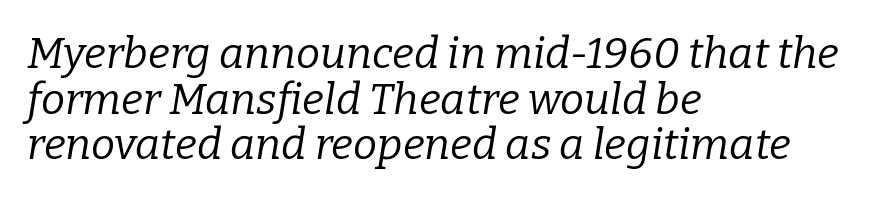
{"serif": "yes", "italic": "yes", "lean": "right", "slant_degrees": 9, "bold": "no", "weight": "regular", "width": "normal", "stroke_contrast": "low", "x_height": "medium", "monospaced": "no", "underline": "no", "align": "left", "line_spacing": "tight", "line_spacing_ratio": 1.06, "letter_spacing": "normal", "letter_spacing_em": 0.0, "glyph_px": 43}
